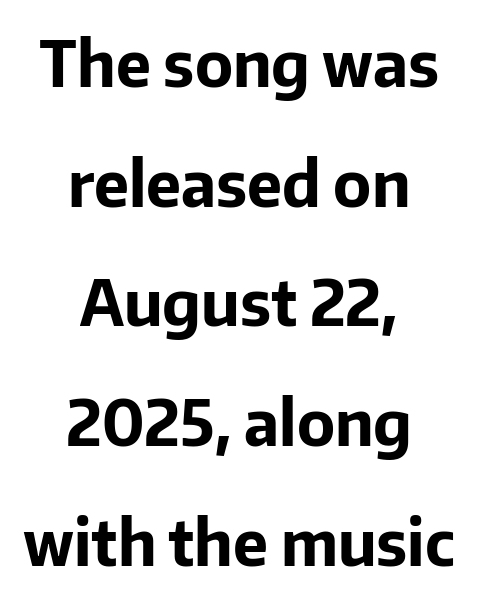
The image shows 63 px bold sans-serif type, upright; set centered, loose line spacing (1.9x), normal letter spacing, not underlined; low stroke contrast and a medium x-height.
